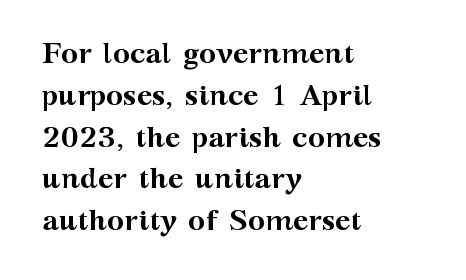
Q: Is the text bold? A: Yes.
Q: Is the text italic (slanted)? A: No, it is upright.
Q: Is the typeface a serif or a sans-serif typeface? A: Serif.
Q: Is the text underlined? A: No.
Q: How is the paragraph aligned? A: Left-aligned.
Q: Is the spacing between letters normal or unusually wide? A: Normal.
Q: Is the spacing between lines tight, normal or loose? A: Normal.
Q: Width (condensed, normal, or wide)? A: Wide.
Q: Stroke contrast? A: Medium.
Q: x-height? A: Medium.
Q: Monospaced? A: No.
